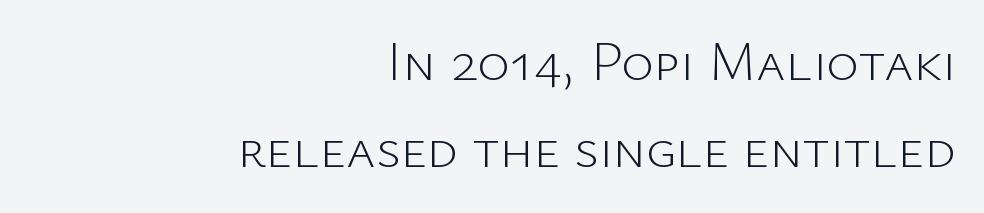
Q: Is the text bold? A: No.
Q: Is the text italic (slanted)? A: No, it is upright.
Q: Is the typeface a serif or a sans-serif typeface? A: Sans-serif.
Q: Is the text underlined? A: No.
Q: How is the paragraph aligned? A: Right-aligned.
Q: Is the spacing between letters normal or unusually wide? A: Normal.
Q: Is the spacing between lines tight, normal or loose? A: Normal.
Q: Width (condensed, normal, or wide)? A: Normal.
Q: Stroke contrast? A: Low.
Q: x-height? A: Medium.
Q: Monospaced? A: No.
